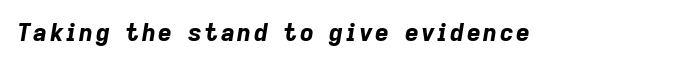
Yep, that's italic — everything's leaning. How heavy is the stroke? Heavy — this is a bold. Type without underlining.
